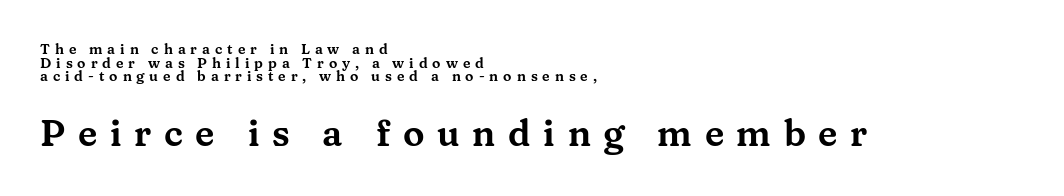
Q: Is the text italic (slanted)? A: No, it is upright.
Q: Is the typeface a serif or a sans-serif typeface? A: Serif.
Q: Is the text underlined? A: No.
Q: How is the paragraph aligned? A: Left-aligned.
Q: Is the spacing between letters normal or unusually wide? A: Unusually wide.
Q: Is the spacing between lines tight, normal or loose? A: Tight.
Q: Which block of text is set in a larger size, the first (top) or the second (bottom)? A: The second (bottom) one.
Q: Width (condensed, normal, or wide)? A: Wide.
Q: Stroke contrast? A: Medium.
Q: x-height? A: Medium.
Q: Monospaced? A: No.
